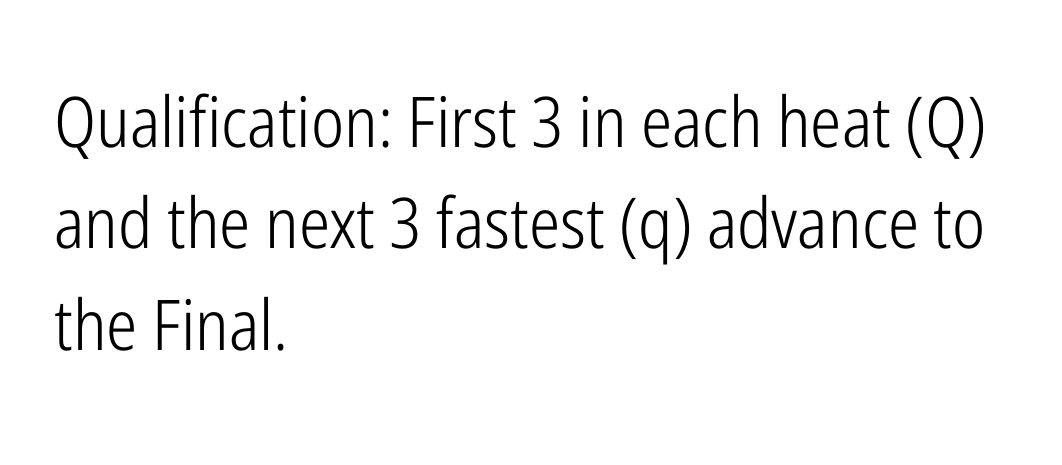
{"serif": "no", "italic": "no", "bold": "no", "weight": "light", "width": "condensed", "stroke_contrast": "low", "x_height": "medium", "monospaced": "no", "underline": "no", "align": "left", "line_spacing": "normal", "line_spacing_ratio": 1.45, "letter_spacing": "normal", "letter_spacing_em": 0.0, "glyph_px": 70}
